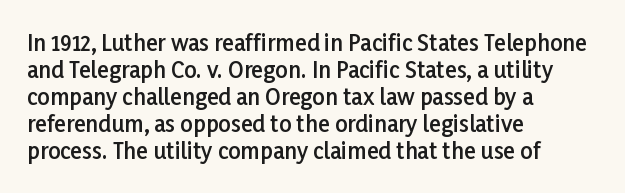
The image shows 22 px text type, upright; set left-aligned, line spacing 1.23x, normal letter spacing, not underlined.
